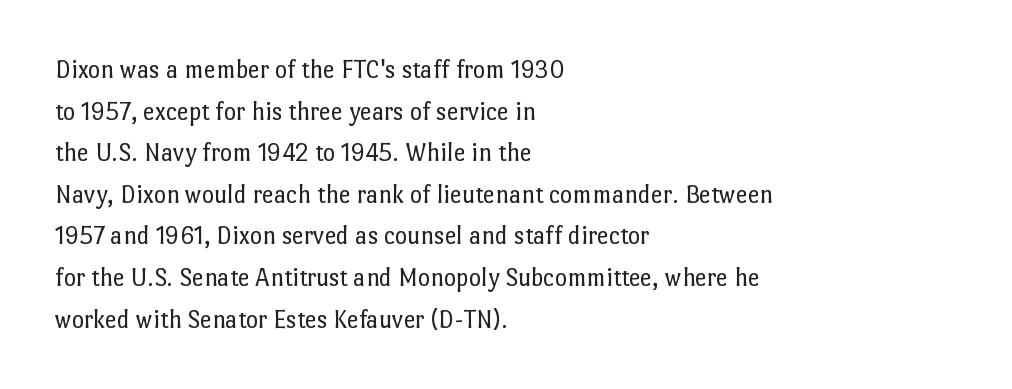
Rule under the text: the space is simply empty. One-word summary of the alignment: left. Stroke thickness stays within the range of a standard reading face or lighter. Rows of type keep a routine distance in the vertical direction. Ascenders rise straight up at ninety degrees. The tracking reads as untouched default to a designer's eye.
